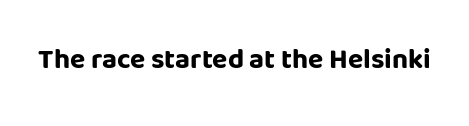
Q: Is the text bold? A: Yes.
Q: Is the text italic (slanted)? A: No, it is upright.
Q: Is the typeface a serif or a sans-serif typeface? A: Sans-serif.
Q: Is the text underlined? A: No.
Q: Is the spacing between letters normal or unusually wide? A: Normal.
Q: Width (condensed, normal, or wide)? A: Normal.
Q: Stroke contrast? A: Low.
Q: x-height? A: Large.
Q: Monospaced? A: No.
